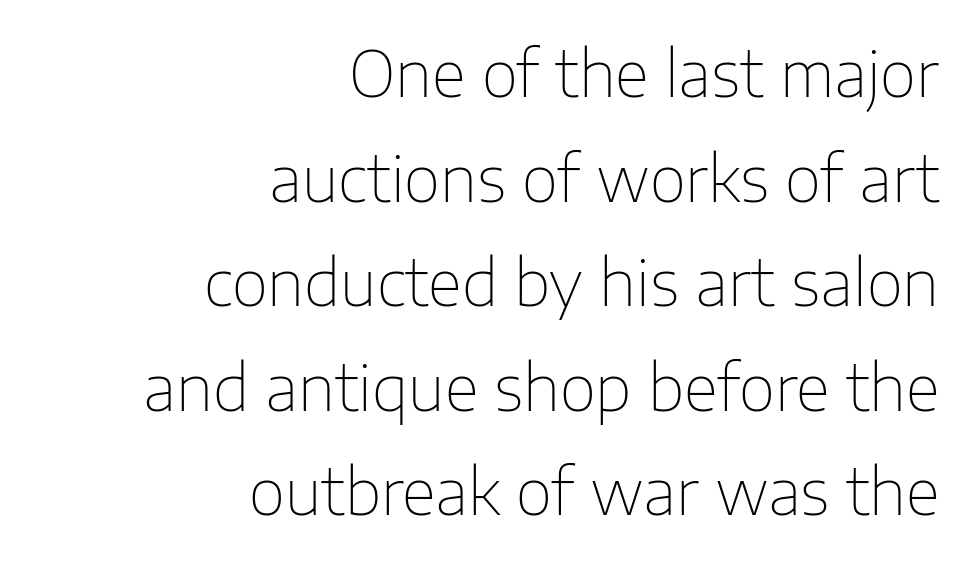
The letters stand straight up with perfectly vertical stems. Font category for this specimen: sans-serif. The vertical gap from one line to the next is medium. These lines are set flush right with a ragged left edge. Rule under the text: the space is simply empty. The rendering uses natural spacing where letterforms have individual widths.
